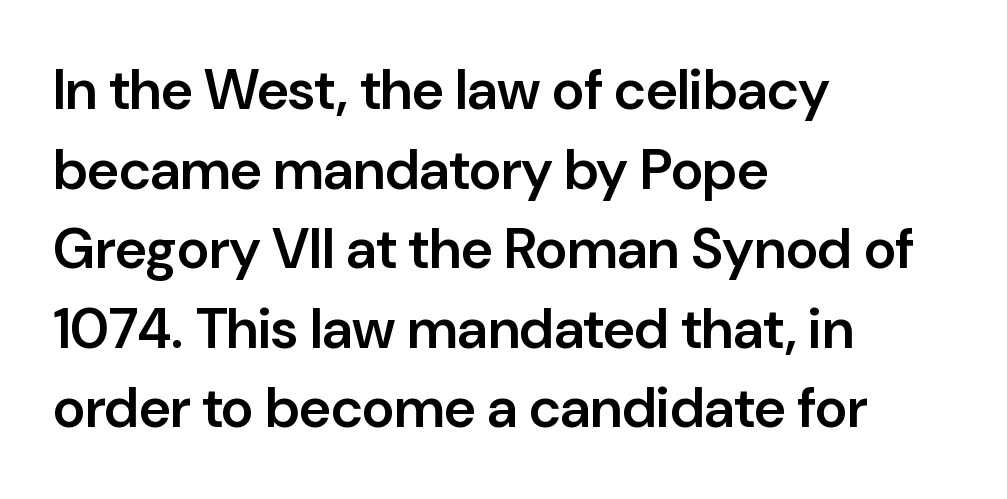
Does the type have serifs? No, each stem ends abruptly. Vertical spacing — default. In CSS terms this would be text-align: left. A somewhat darkened texture: the type is semibold rather than bold.
